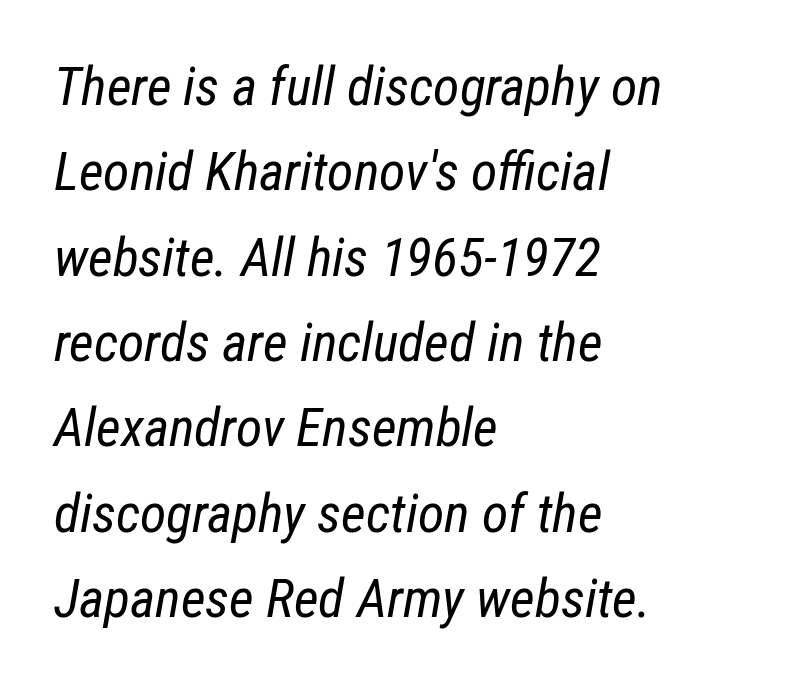
The image shows 54 px regular-weight, condensed type, italic (leaning right); set left-aligned, normal line spacing (1.58x), normal letter spacing, not underlined; low stroke contrast and a medium x-height.
